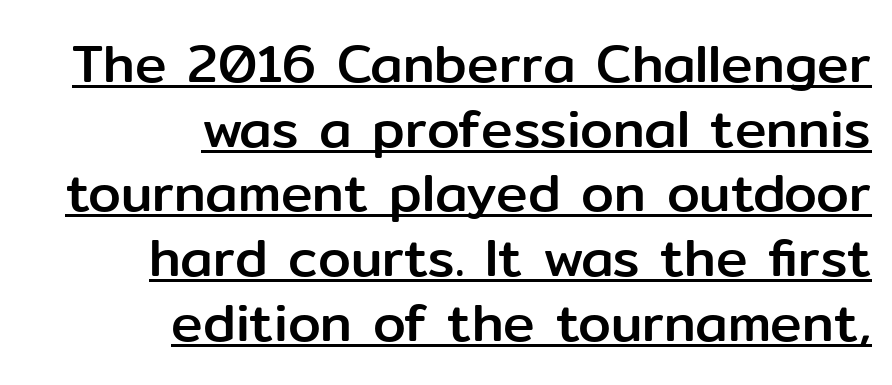
Each line of the rendering has a horizontal stroke beneath the glyphs. The letters sit at their default tracking, neither squeezed nor spread. Quick note: not italic, upright. Is this a fixed-width face? No — the glyphs have proportional, varying widths. Font category for this specimen: sans-serif. The text block is weighted toward the right margin, trailing off unevenly leftward.
